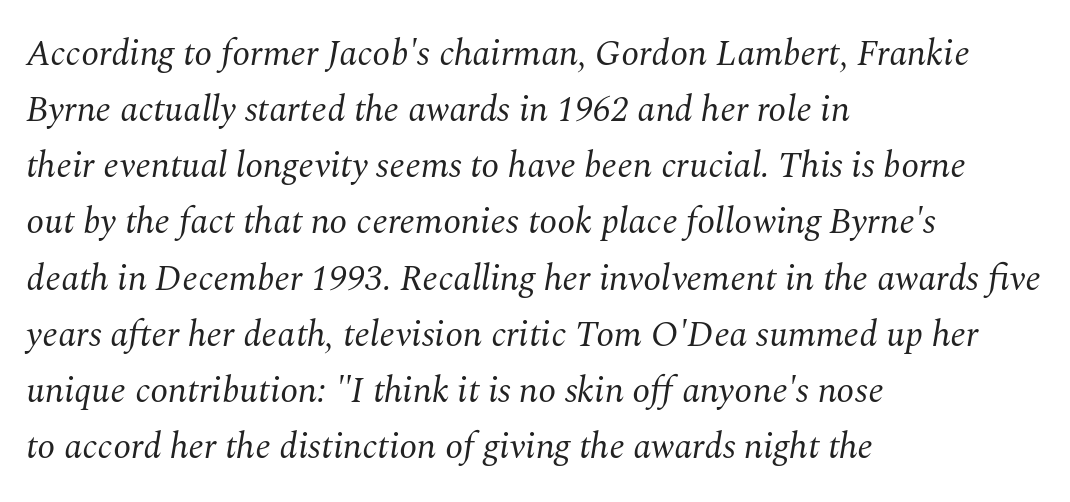
What's the leading like? Ordinary, nothing unusual. How are the letters spaced? Ordinarily, with no added tracking. Descenders hang freely into open space. Here the designer chose a conventional face with non-uniform glyph widths.
